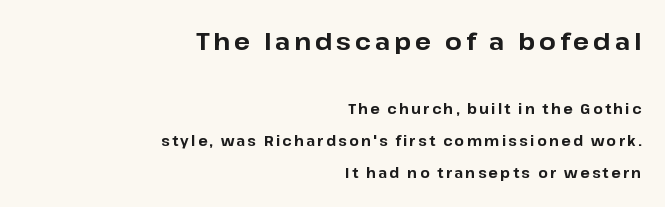
Q: Is the text bold? A: Yes.
Q: Is the text italic (slanted)? A: No, it is upright.
Q: Is the text underlined? A: No.
Q: How is the paragraph aligned? A: Right-aligned.
Q: Is the spacing between lines tight, normal or loose? A: Loose.
Q: Which block of text is set in a larger size, the first (top) or the second (bottom)? A: The first (top) one.
